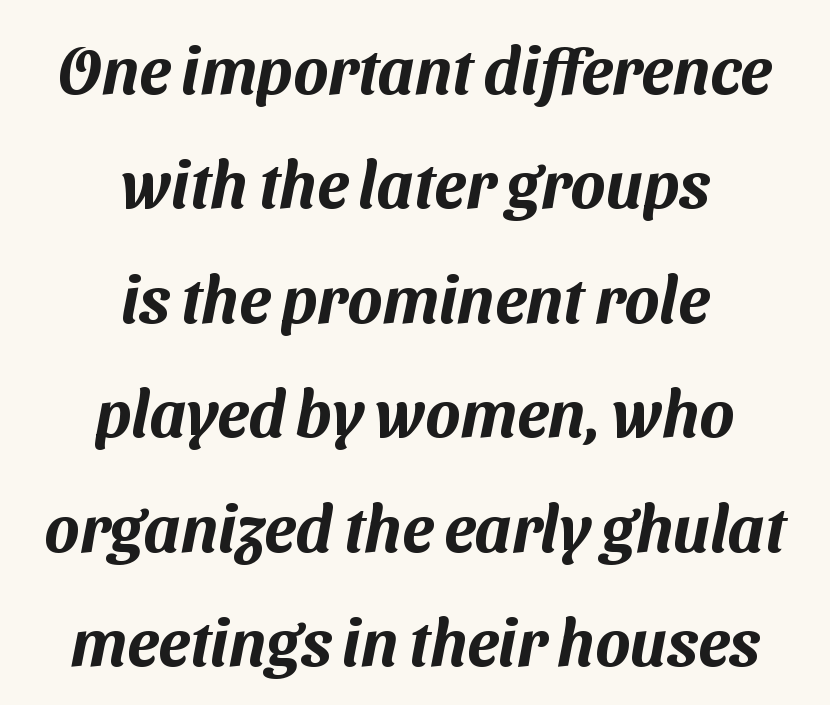
The image shows 65 px sans-serif type; set centered, line spacing 1.76x, normal letter spacing, not underlined; medium stroke contrast and a medium x-height.
